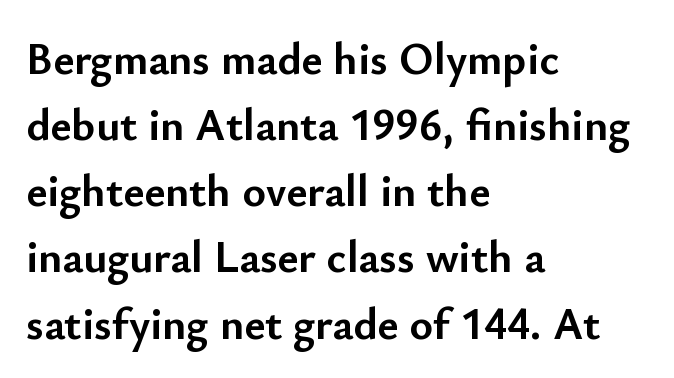
The image shows 45 px semibold sans-serif type, upright; set left-aligned, normal line spacing (1.47x), normal letter spacing, not underlined; low stroke contrast and a small x-height.
